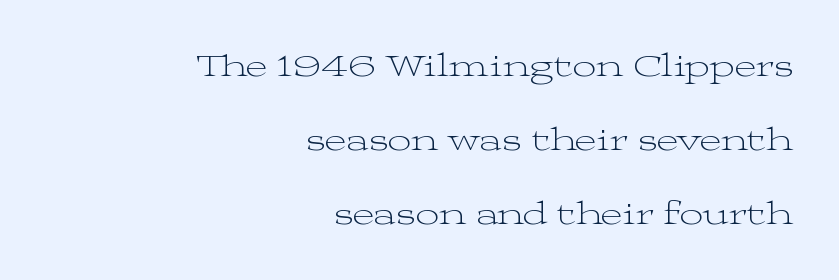
The image shows 33 px light, wide serif type, upright; set right-aligned, loose line spacing (2.24x), normal letter spacing, not underlined; medium stroke contrast and a medium x-height.
